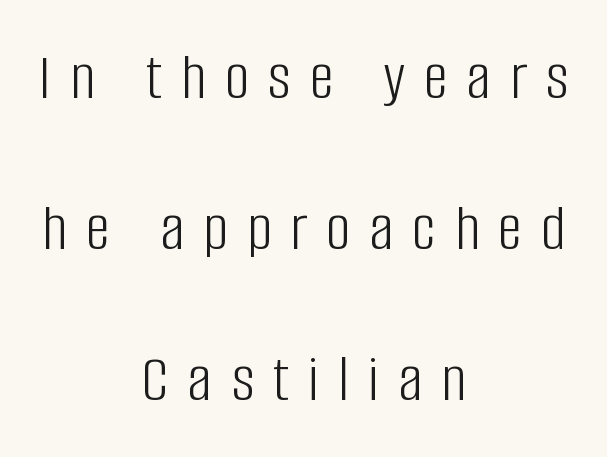
{"serif": "no", "italic": "no", "bold": "no", "weight": "light", "width": "condensed", "stroke_contrast": "low", "x_height": "large", "monospaced": "no", "underline": "no", "align": "center", "line_spacing": "loose", "line_spacing_ratio": 2.22, "letter_spacing": "wide", "letter_spacing_em": 0.28, "glyph_px": 68}
